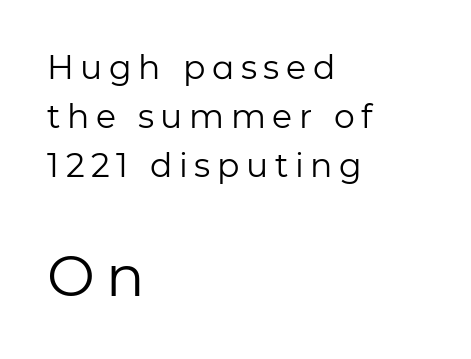
{"serif": "no", "italic": "no", "bold": "no", "weight": "regular", "width": "normal", "stroke_contrast": "low", "x_height": "medium", "monospaced": "no", "underline": "no", "align": "left", "line_spacing": "normal", "line_spacing_ratio": 1.49, "letter_spacing": "wide", "letter_spacing_em": 0.2, "larger_block": "second", "size_ratio": 1.73, "glyph_px": 57}
